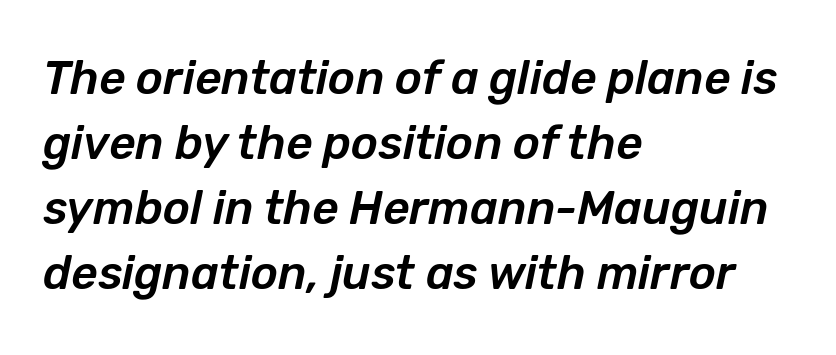
If you measured baseline to baseline, you'd find a middling distance. The passage is arranged the way most books set body copy — flush left. The type is set solid horizontally, with unmodified tracking. Descenders hang freely into open space. Emphasis-style slanted type is in use. Think of a printed novel: that variable character pitch is what you see here.
